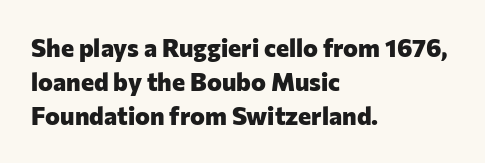
The image shows 25 px bold type, upright; set left-aligned, normal line spacing (1.37x), normal letter spacing, not underlined.
